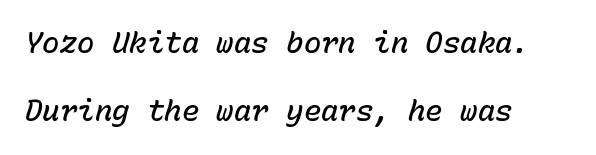
{"italic": "yes", "lean": "right", "slant_degrees": 15, "bold": "semi", "weight": "semibold", "width": "normal", "stroke_contrast": "low", "x_height": "medium", "monospaced": "yes", "underline": "no", "align": "left", "line_spacing": "loose", "line_spacing_ratio": 2.36, "letter_spacing": "normal", "letter_spacing_em": 0.0, "glyph_px": 29}
